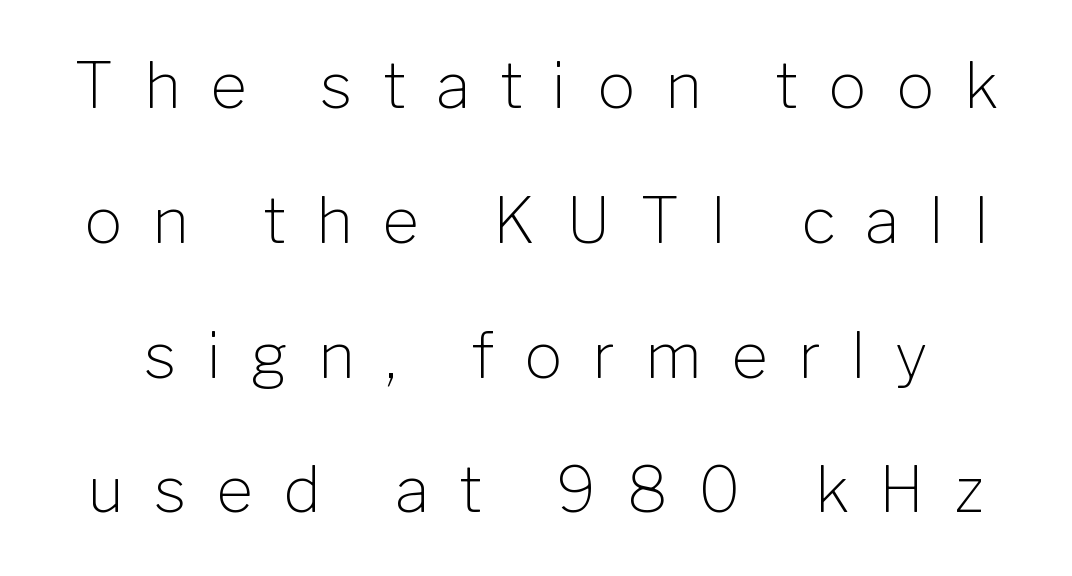
The passage shown is typeset with a sans-serif family. The passage shown is typed in a proportional face where columns would drift. Is there much room between lines? Yes — plenty of vertical air separates them. The words here are not underlined. The strokes are not fattened; the text isn't bold.
